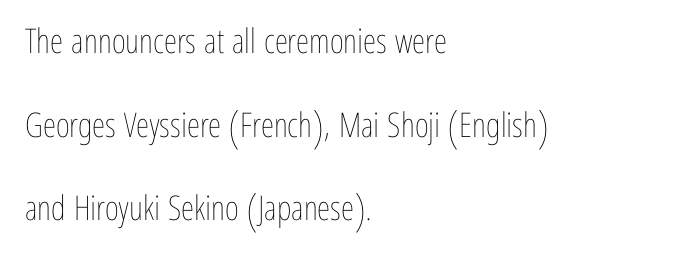
Q: Is the text bold? A: No.
Q: Is the text italic (slanted)? A: No, it is upright.
Q: Is the text underlined? A: No.
Q: How is the paragraph aligned? A: Left-aligned.
Q: Is the spacing between letters normal or unusually wide? A: Normal.
Q: Is the spacing between lines tight, normal or loose? A: Loose.
Q: Width (condensed, normal, or wide)? A: Condensed.
Q: Stroke contrast? A: Low.
Q: x-height? A: Medium.
Q: Monospaced? A: No.
